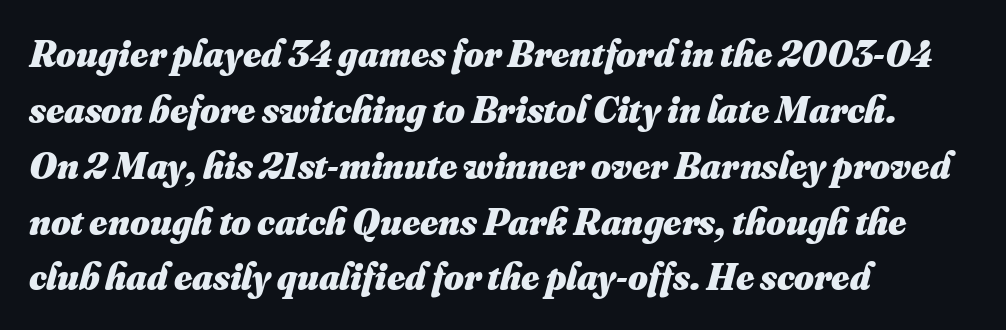
{"bold": "yes", "weight": "heavy", "width": "normal", "stroke_contrast": "medium", "x_height": "small", "monospaced": "no", "underline": "no", "align": "left", "line_spacing": "normal", "line_spacing_ratio": 1.47, "letter_spacing": "normal", "letter_spacing_em": 0.0, "glyph_px": 38}
